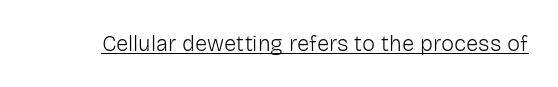
{"italic": "no", "bold": "no", "underline": "yes", "letter_spacing": "normal", "letter_spacing_em": 0.0, "glyph_px": 22}
